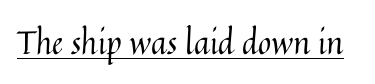
You could not count columns in this text — the font is proportionally spaced. The horizontal fit of the characters is conventional and even. You can see a thin bar hugging the bottom of the glyphs.
